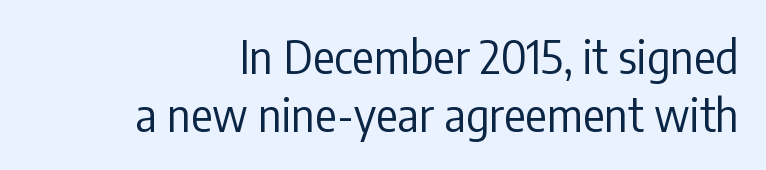
This is not heavy type; no bold has been used. Successive baselines arrive at the customary interval. Observe the ordinary spacing: letters are neighbours, not strangers. These lines are rendered in a variable-pitch font.
